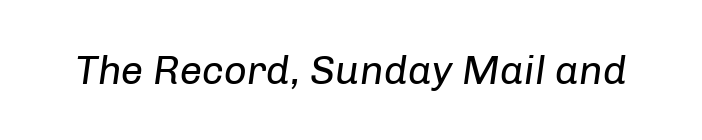
Q: Is the text bold? A: No.
Q: Is the text italic (slanted)? A: Yes, it leans right by about 8 degrees.
Q: Is the text underlined? A: No.
Q: Is the spacing between letters normal or unusually wide? A: Normal.
Q: Width (condensed, normal, or wide)? A: Normal.
Q: Stroke contrast? A: Low.
Q: x-height? A: Medium.
Q: Monospaced? A: No.
